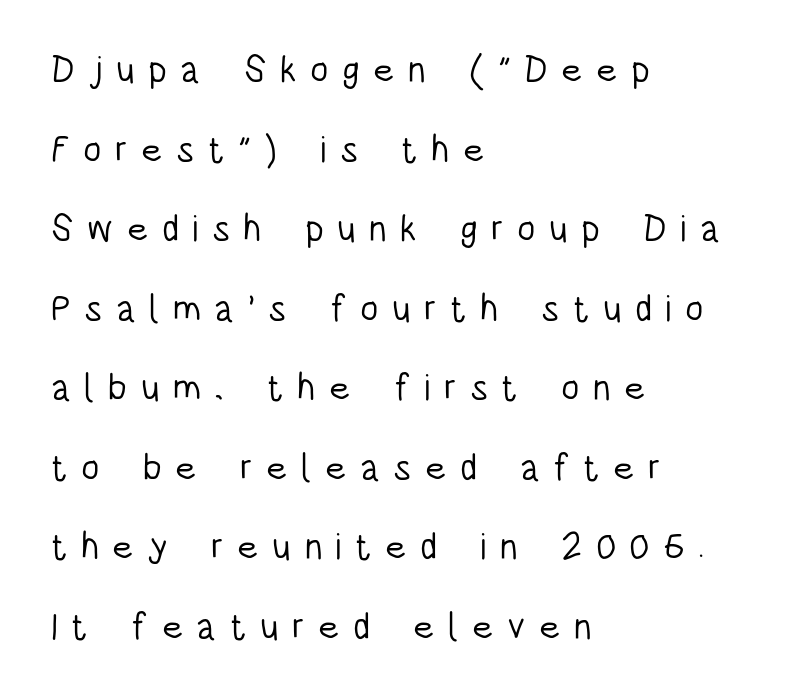
{"serif": "no", "italic": "no", "bold": "no", "weight": "light", "width": "condensed", "stroke_contrast": "low", "x_height": "large", "monospaced": "no", "underline": "no", "align": "left", "line_spacing": "loose", "line_spacing_ratio": 2.15, "letter_spacing": "wide", "letter_spacing_em": 0.36, "glyph_px": 37}
